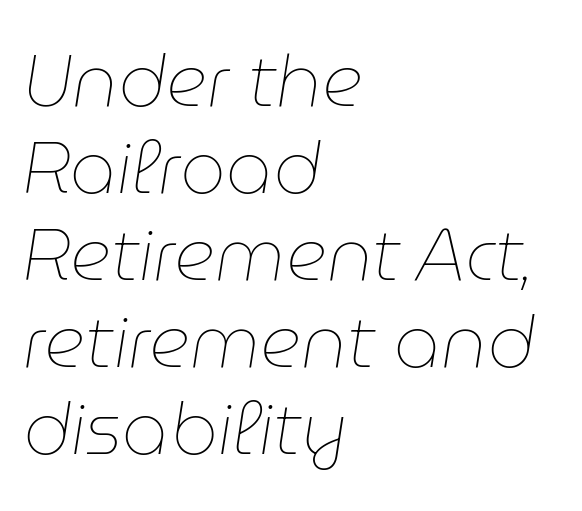
Q: Is the text bold? A: No.
Q: Is the text italic (slanted)? A: Yes, it leans right by about 9 degrees.
Q: Is the text underlined? A: No.
Q: How is the paragraph aligned? A: Left-aligned.
Q: Is the spacing between letters normal or unusually wide? A: Normal.
Q: Width (condensed, normal, or wide)? A: Normal.
Q: Stroke contrast? A: Low.
Q: x-height? A: Medium.
Q: Monospaced? A: No.
